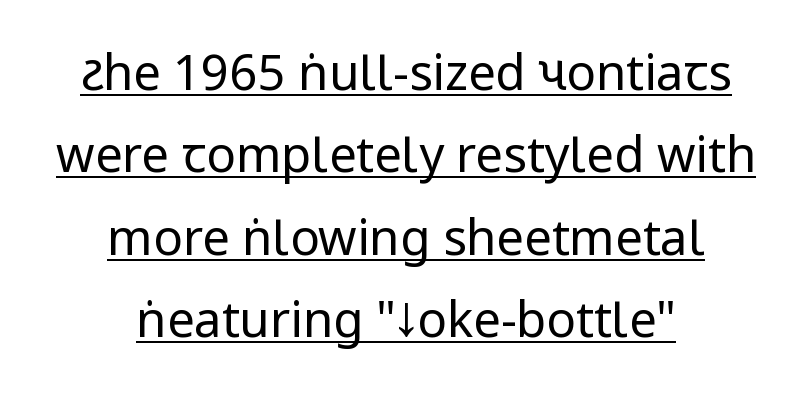
Inter-character spacing is left at the font's built-in metrics. Quick note: underline on. Unbolded letterforms with no extra heft. Each new line begins a customary step beneath the previous one. The specimen reads as upright at a glance. Where is the straight margin? There isn't one; the lines are centered.
